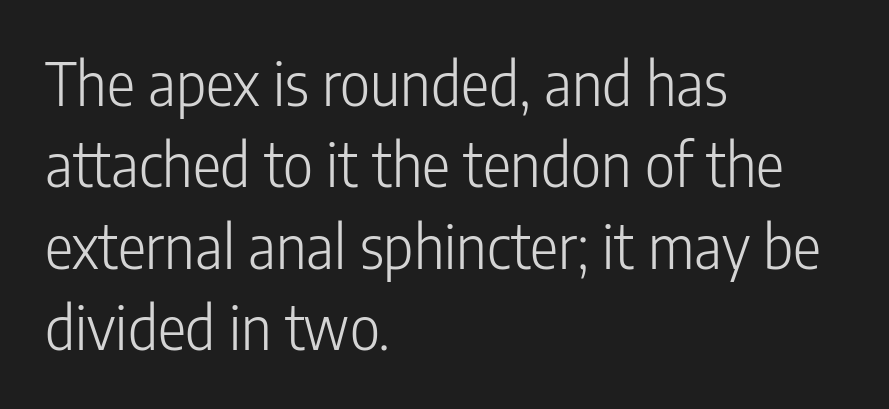
Q: Is the text bold? A: No.
Q: Is the text italic (slanted)? A: No, it is upright.
Q: Is the typeface a serif or a sans-serif typeface? A: Sans-serif.
Q: Is the text underlined? A: No.
Q: How is the paragraph aligned? A: Left-aligned.
Q: Is the spacing between letters normal or unusually wide? A: Normal.
Q: Is the spacing between lines tight, normal or loose? A: Normal.
Q: Width (condensed, normal, or wide)? A: Condensed.
Q: Stroke contrast? A: Low.
Q: x-height? A: Medium.
Q: Monospaced? A: No.
